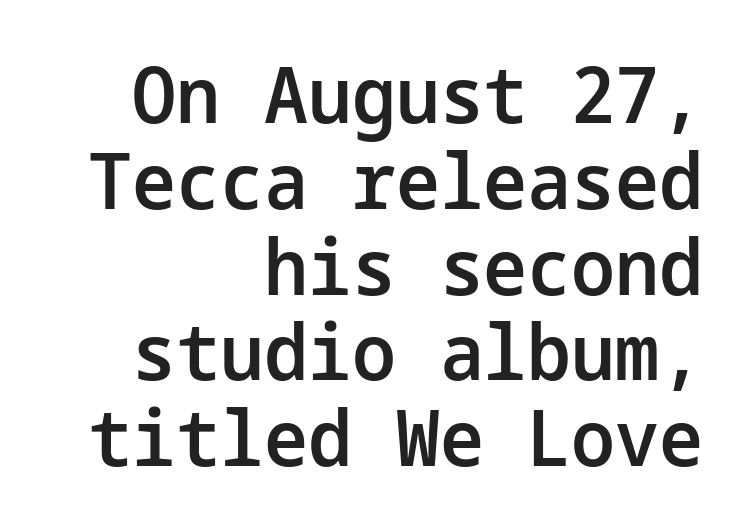
Look at the tracking — it's just the regular setting, nothing added. On the weight axis this lands at semibold, roughly 600. Glance below the letters and you will spot only blank space. Characters remain perfectly vertical along every line. What's the leading like? Squeezed, with rows nearly overlapping.
